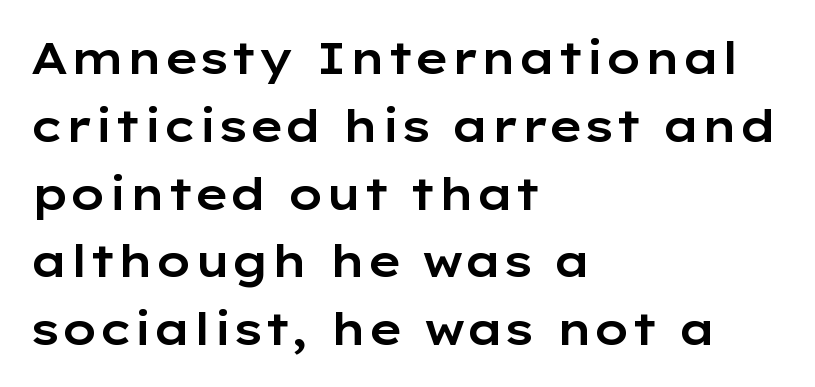
The image shows 44 px wide sans-serif type, upright; set left-aligned, normal line spacing (1.54x), normal letter spacing, not underlined; low stroke contrast and a medium x-height.
